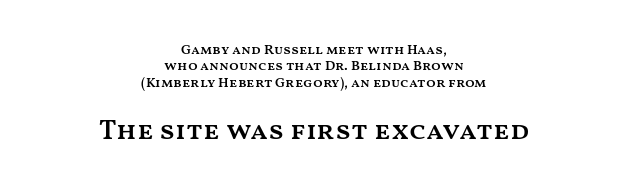
Q: Is the text bold? A: Semi-bold.
Q: Is the text italic (slanted)? A: No, it is upright.
Q: Is the text underlined? A: No.
Q: How is the paragraph aligned? A: Centered.
Q: Is the spacing between letters normal or unusually wide? A: Normal.
Q: Which block of text is set in a larger size, the first (top) or the second (bottom)? A: The second (bottom) one.
Q: Width (condensed, normal, or wide)? A: Wide.
Q: Stroke contrast? A: Medium.
Q: x-height? A: Medium.
Q: Monospaced? A: No.
